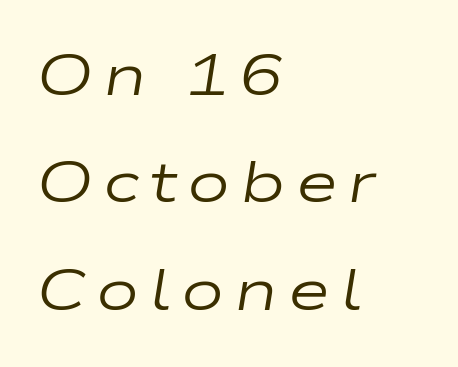
{"italic": "yes", "lean": "right", "slant_degrees": 9, "bold": "no", "weight": "regular", "width": "wide", "stroke_contrast": "low", "x_height": "medium", "monospaced": "no", "underline": "no", "align": "left", "line_spacing_ratio": 1.85, "glyph_px": 58}
